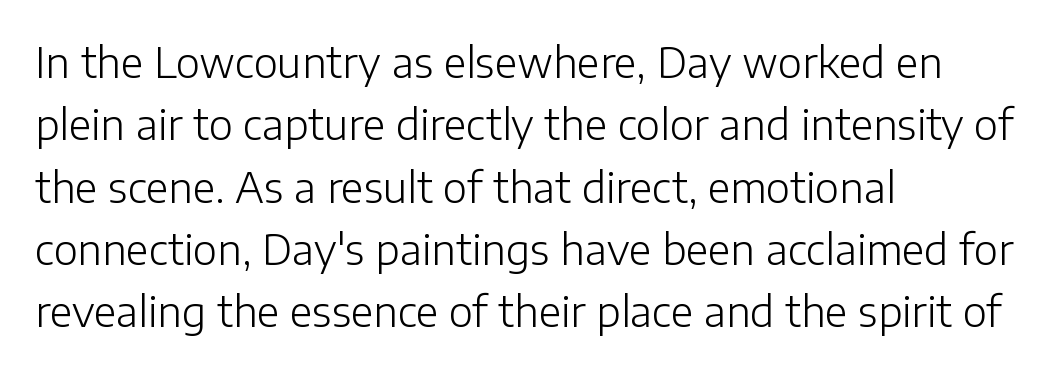
{"serif": "no", "italic": "no", "bold": "no", "weight": "light", "width": "normal", "stroke_contrast": "low", "x_height": "medium", "monospaced": "no", "underline": "no", "align": "left", "line_spacing": "normal", "line_spacing_ratio": 1.52, "letter_spacing": "normal", "letter_spacing_em": 0.0, "glyph_px": 41}
